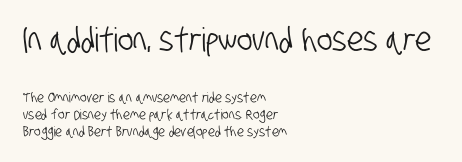
{"serif": "no", "width": "condensed", "stroke_contrast": "low", "x_height": "large", "monospaced": "no", "underline": "no", "align": "left", "line_spacing_ratio": 1.22, "letter_spacing": "normal", "letter_spacing_em": 0.0, "larger_block": "first", "size_ratio": 2.36, "glyph_px": 33}
